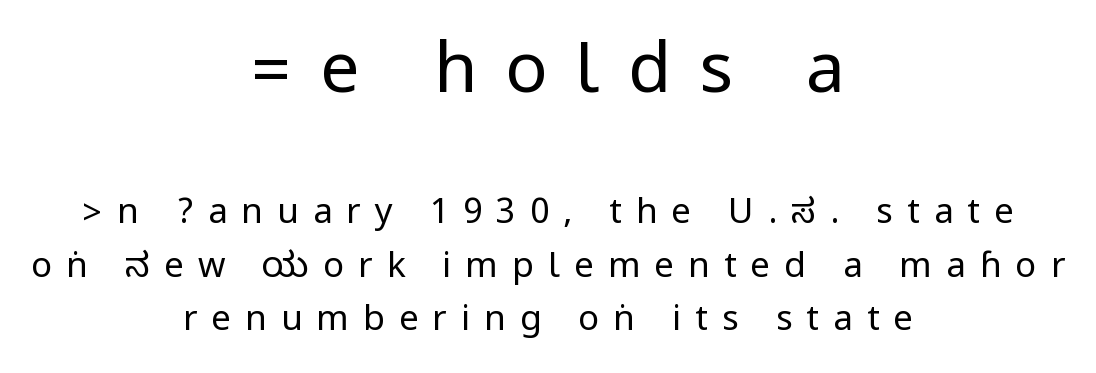
{"serif": "no", "italic": "no", "bold": "no", "weight": "regular", "width": "condensed", "stroke_contrast": "low", "underline": "no", "align": "center", "line_spacing": "normal", "line_spacing_ratio": 1.53, "letter_spacing": "wide", "letter_spacing_em": 0.4, "larger_block": "first", "size_ratio": 2.0, "glyph_px": 70}
